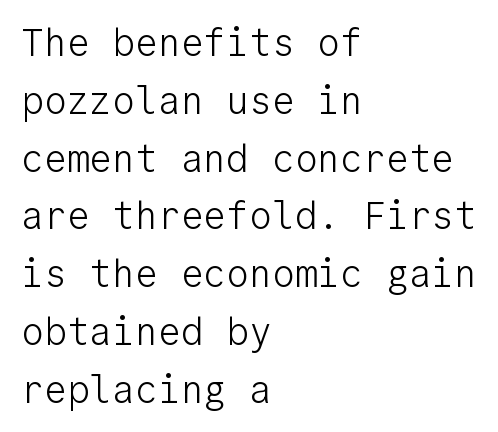
{"serif": "no", "italic": "no", "bold": "no", "weight": "light", "width": "normal", "stroke_contrast": "low", "x_height": "medium", "monospaced": "yes", "underline": "no", "align": "left", "line_spacing": "normal", "line_spacing_ratio": 1.52, "letter_spacing": "normal", "letter_spacing_em": 0.0, "glyph_px": 38}
